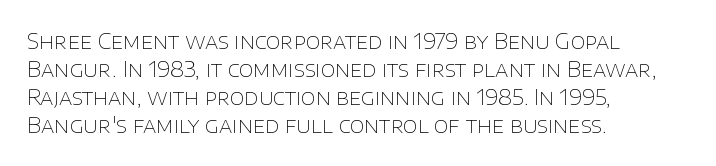
Q: Is the text bold? A: No.
Q: Is the text italic (slanted)? A: No, it is upright.
Q: Is the text underlined? A: No.
Q: How is the paragraph aligned? A: Left-aligned.
Q: Is the spacing between letters normal or unusually wide? A: Normal.
Q: Is the spacing between lines tight, normal or loose? A: Normal.
